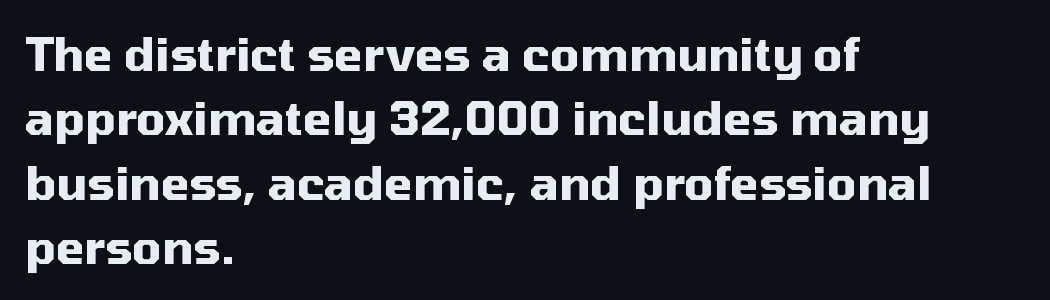
The rendering anchors every line to the left-hand side. The passage shown is not underscored anywhere. The letters stand upright; this is a roman face. Each word holds together tightly as a unit, with standard inter-letter gaps.
